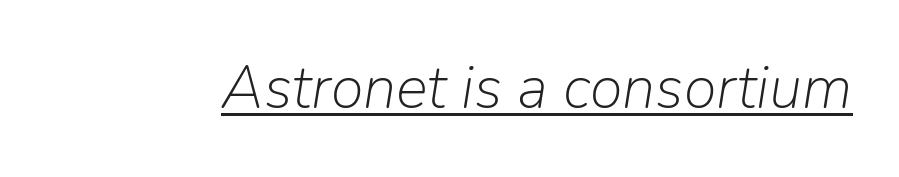
What stands out about the letter spacing? Nothing — it is the standard amount. The passage shown is typed in a proportional face where columns would drift. These characters rest on top of a visible drawn line. The glyphs look as if they've been sheared to an angle. The cut favours lightness, reaching ordinary text weight at its darkest.
